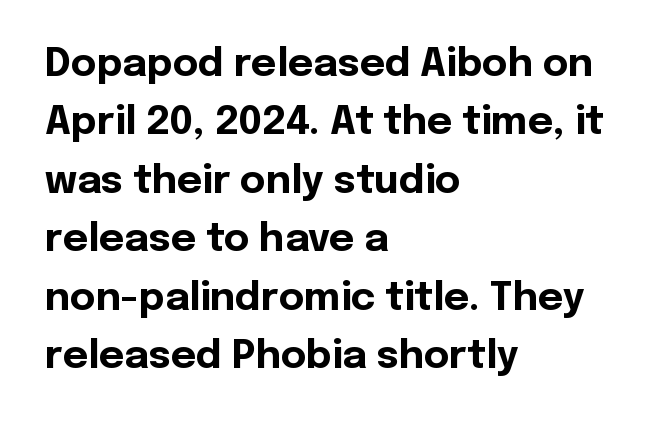
The image shows 39 px bold sans-serif type, upright; set left-aligned, normal line spacing (1.5x), normal letter spacing, not underlined; a medium x-height.
